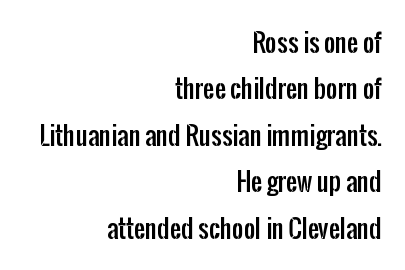
The image shows 25 px text type, upright; set right-aligned, line spacing 1.86x, normal letter spacing, not underlined.
